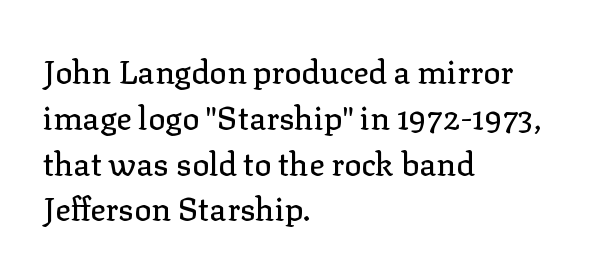
What's the leading like? Ordinary, nothing unusual. Does the copy run flush right? No — it runs flush left. Tracking value appears to be zero — textbook default spacing. The face used here is proportionally spaced, like ordinary book or web type. You can tell from the footed stems that serif type was used.
